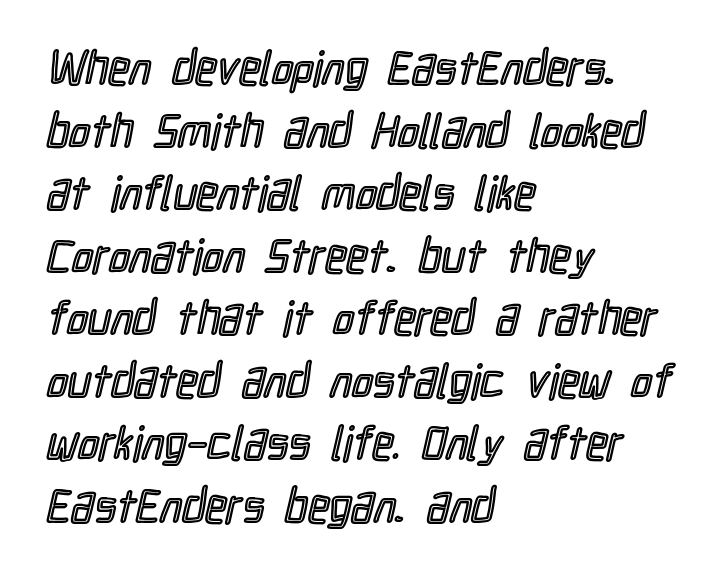
{"width": "condensed", "x_height": "medium", "monospaced": "no", "underline": "no", "align": "left", "line_spacing": "normal", "line_spacing_ratio": 1.33, "letter_spacing": "normal", "letter_spacing_em": 0.0, "glyph_px": 47}
